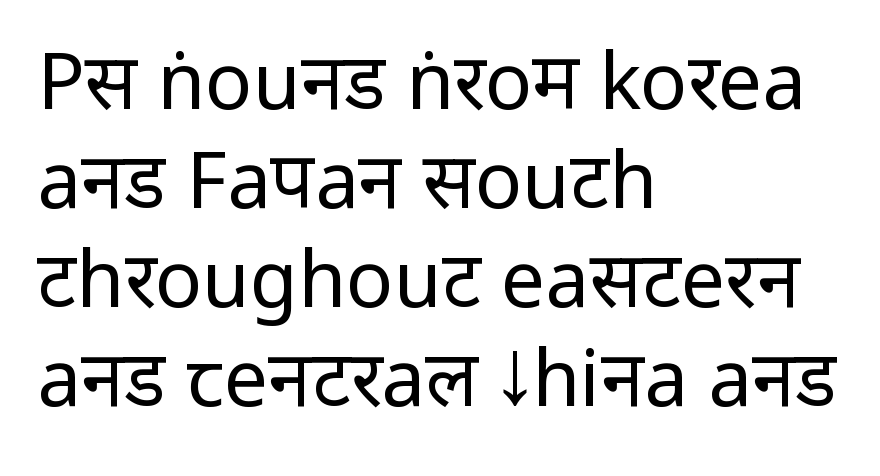
{"serif": "no", "italic": "no", "bold": "no", "weight": "regular", "width": "condensed", "stroke_contrast": "low", "x_height": "large", "monospaced": "no", "underline": "no", "align": "left", "line_spacing": "normal", "line_spacing_ratio": 1.27, "letter_spacing": "normal", "letter_spacing_em": 0.0, "glyph_px": 78}
